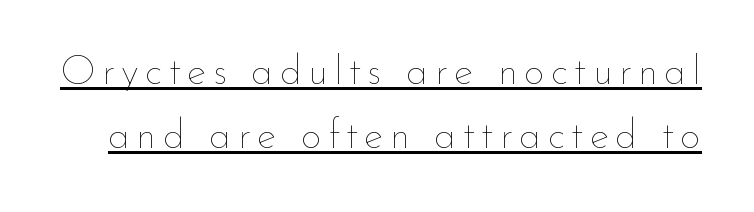
{"italic": "no", "bold": "no", "weight": "thin", "width": "normal", "stroke_contrast": "low", "x_height": "small", "monospaced": "no", "underline": "yes", "line_spacing": "normal", "line_spacing_ratio": 1.55, "glyph_px": 41}
